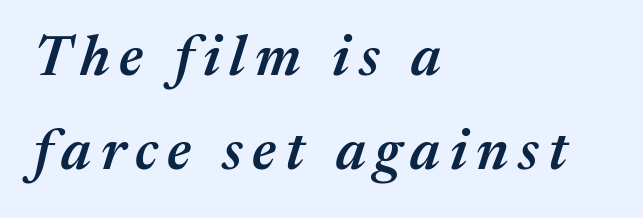
Q: Is the text bold? A: Semi-bold.
Q: Is the text italic (slanted)? A: Yes, it leans right by about 17 degrees.
Q: Is the text underlined? A: No.
Q: How is the paragraph aligned? A: Left-aligned.
Q: Is the spacing between lines tight, normal or loose? A: Normal.
Q: Width (condensed, normal, or wide)? A: Normal.
Q: Stroke contrast? A: Medium.
Q: x-height? A: Medium.
Q: Monospaced? A: No.
